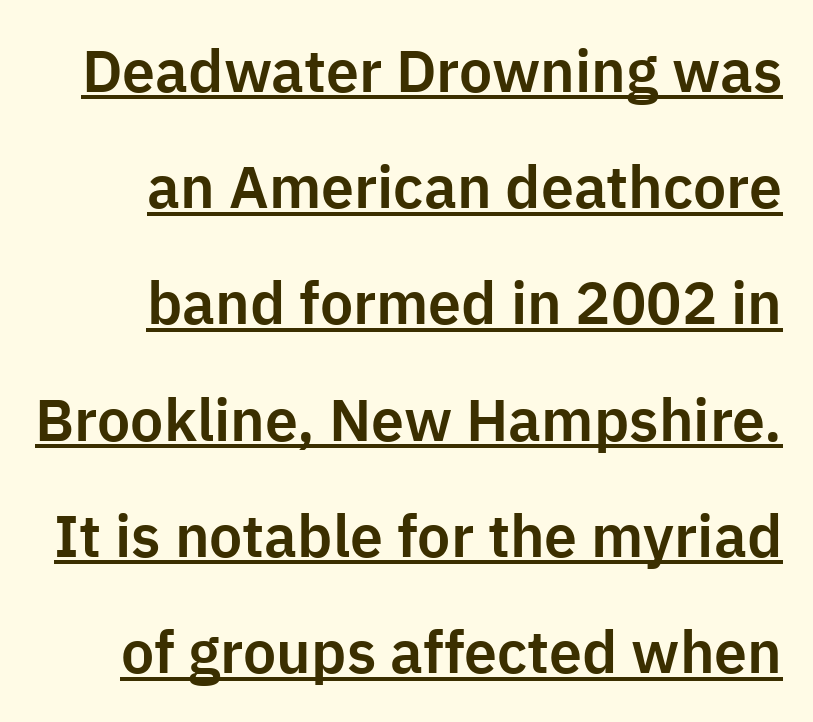
Q: Is the text italic (slanted)? A: No, it is upright.
Q: Is the typeface a serif or a sans-serif typeface? A: Sans-serif.
Q: Is the text underlined? A: Yes.
Q: How is the paragraph aligned? A: Right-aligned.
Q: Is the spacing between letters normal or unusually wide? A: Normal.
Q: Is the spacing between lines tight, normal or loose? A: Loose.
Q: Width (condensed, normal, or wide)? A: Normal.
Q: Stroke contrast? A: Low.
Q: x-height? A: Medium.
Q: Monospaced? A: No.
